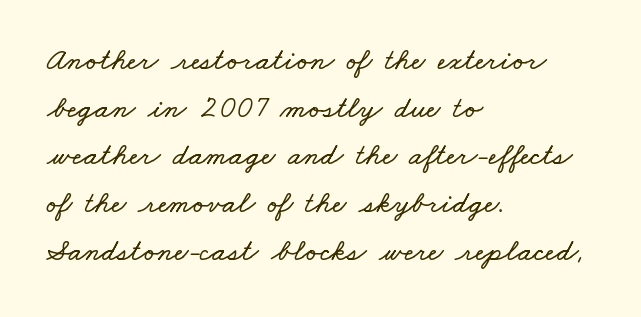
The passage shown stacks its lines at a standard gap. Words float on clear page, feet unadorned. Here the designer chose a conventional face with non-uniform glyph widths. Short note: letters normally spaced. Each line starts at the same left margin while the right side varies.
